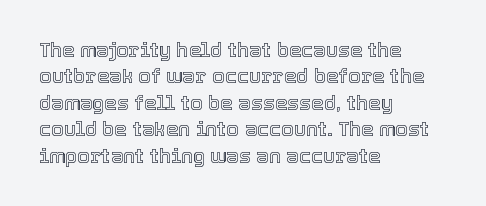
Q: Is the text italic (slanted)? A: No, it is upright.
Q: Is the text underlined? A: No.
Q: How is the paragraph aligned? A: Left-aligned.
Q: Is the spacing between letters normal or unusually wide? A: Normal.
Q: Is the spacing between lines tight, normal or loose? A: Normal.
